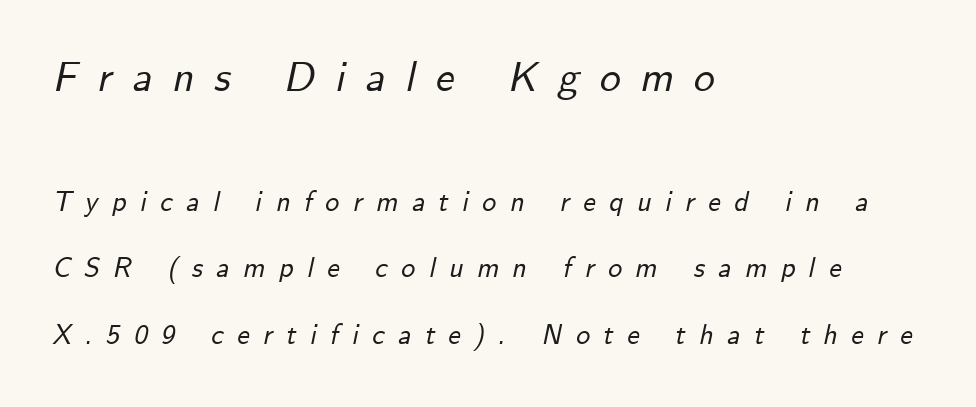
The whole block is typeset with a tilt. The upper block of text is set noticeably larger than the block beneath it. The gaps between neighbouring characters are conspicuously large. Check under the words: just untouched page. Spacing verdict: proportional, widths tailored to each character.
